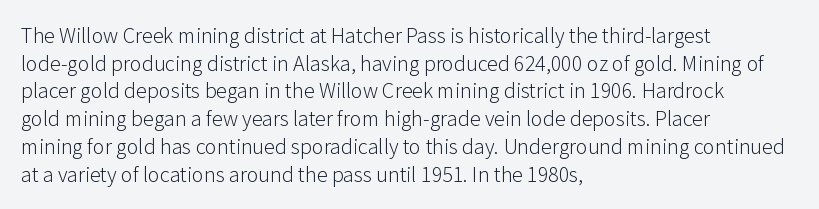
{"italic": "no", "bold": "no", "underline": "no", "align": "left", "line_spacing": "normal", "line_spacing_ratio": 1.26, "letter_spacing": "normal", "letter_spacing_em": 0.0, "glyph_px": 22}
